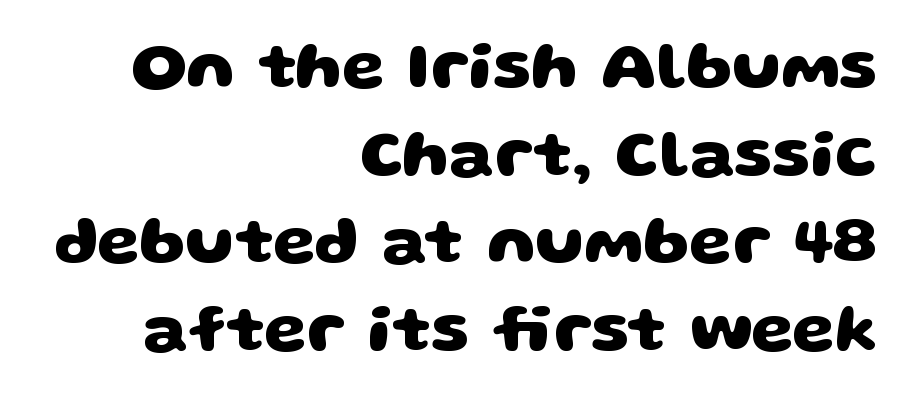
The image shows 68 px heavy, wide sans-serif type; set right-aligned, normal line spacing (1.29x), normal letter spacing, not underlined; low stroke contrast and a large x-height.
